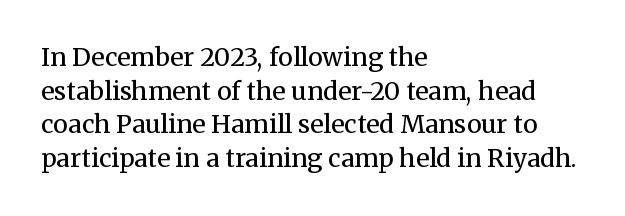
{"italic": "no", "bold": "no", "underline": "no", "align": "left", "line_spacing": "normal", "line_spacing_ratio": 1.35, "letter_spacing": "normal", "letter_spacing_em": 0.0, "glyph_px": 25}
